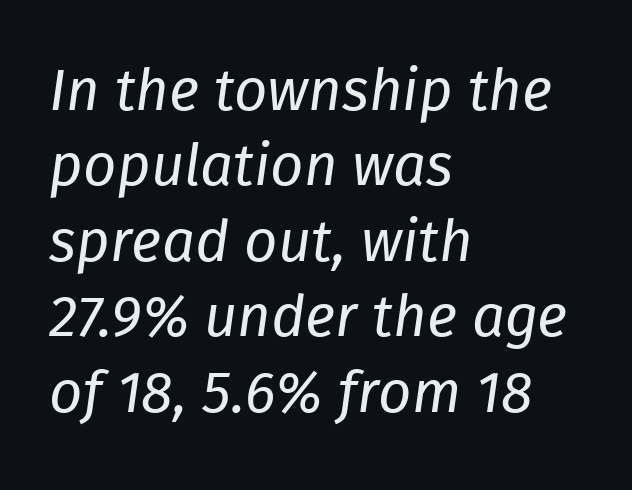
Q: Is the text bold? A: No.
Q: Is the text italic (slanted)? A: Yes, it leans right by about 8 degrees.
Q: Is the text underlined? A: No.
Q: How is the paragraph aligned? A: Left-aligned.
Q: Is the spacing between letters normal or unusually wide? A: Normal.
Q: Is the spacing between lines tight, normal or loose? A: Normal.
Q: Width (condensed, normal, or wide)? A: Normal.
Q: Stroke contrast? A: Low.
Q: x-height? A: Medium.
Q: Monospaced? A: No.
